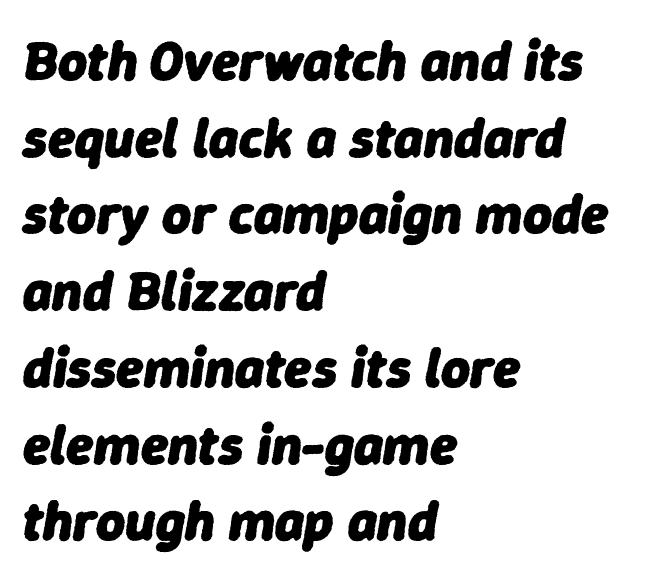
The image shows 56 px heavy type, italic (leaning right); set left-aligned, normal line spacing (1.37x), normal letter spacing, not underlined; low stroke contrast and a medium x-height.
